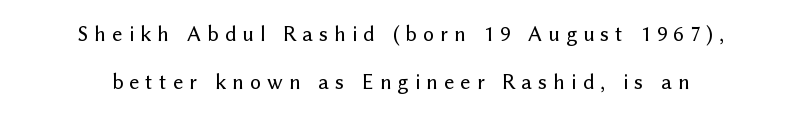
Q: Is the text italic (slanted)? A: No, it is upright.
Q: Is the text underlined? A: No.
Q: Is the spacing between letters normal or unusually wide? A: Unusually wide.
Q: Is the spacing between lines tight, normal or loose? A: Loose.
